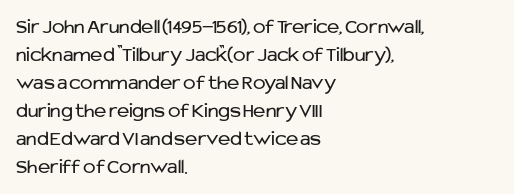
{"italic": "no", "bold": "no", "underline": "no", "align": "left", "line_spacing": "normal", "line_spacing_ratio": 1.33, "letter_spacing": "normal", "letter_spacing_em": 0.0, "glyph_px": 21}
